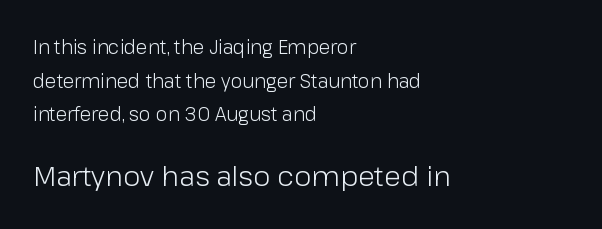
The image shows 28 px light sans-serif type, upright; set left-aligned, line spacing 1.77x, normal letter spacing, not underlined; the second (bottom) block is 1.47x larger; low stroke contrast and a medium x-height.
